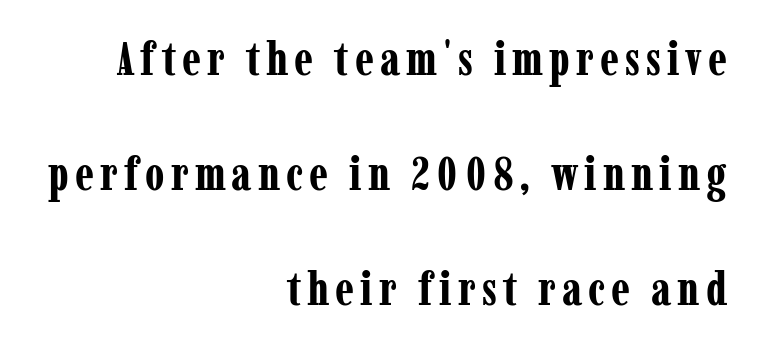
Style check: upright. Which margin do the lines hug? The right one — the left edge is uneven. Caption: bold face, heavy strokes. Note: serifs present on the glyphs. Proportional: the letters do not fall into vertical columns.
